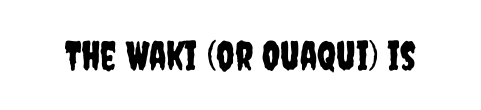
{"serif": "no", "italic": "no", "width": "condensed", "stroke_contrast": "low", "x_height": "large", "monospaced": "no", "underline": "no", "letter_spacing": "normal", "letter_spacing_em": 0.0, "glyph_px": 40}
